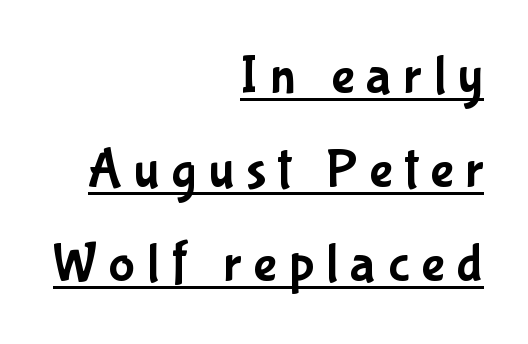
Q: Is the text italic (slanted)? A: No, it is upright.
Q: Is the typeface a serif or a sans-serif typeface? A: Sans-serif.
Q: Is the text underlined? A: Yes.
Q: How is the paragraph aligned? A: Right-aligned.
Q: Is the spacing between letters normal or unusually wide? A: Unusually wide.
Q: Width (condensed, normal, or wide)? A: Condensed.
Q: Stroke contrast? A: Low.
Q: x-height? A: Medium.
Q: Monospaced? A: No.
